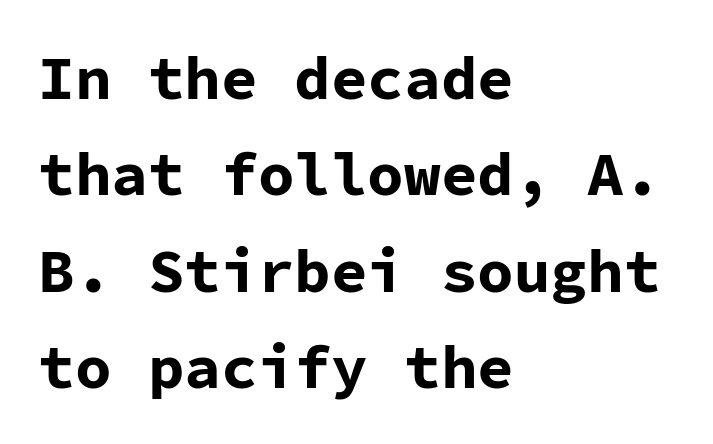
The image shows 61 px bold sans-serif type, upright, monospaced; set left-aligned, normal line spacing (1.58x), normal letter spacing, not underlined; low stroke contrast and a medium x-height.
